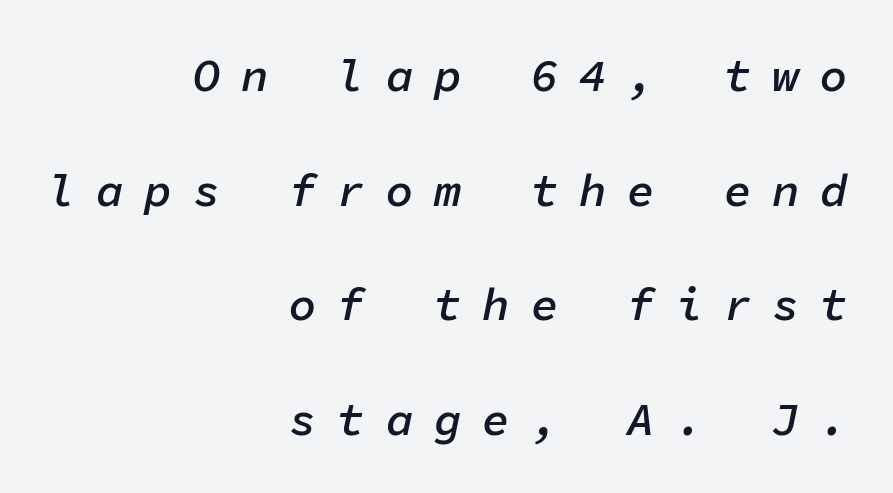
The image shows 46 px semibold type, italic (leaning right), monospaced; set right-aligned, loose line spacing (2.49x), unusually wide letter spacing (+0.45 em), not underlined; low stroke contrast and a medium x-height.
